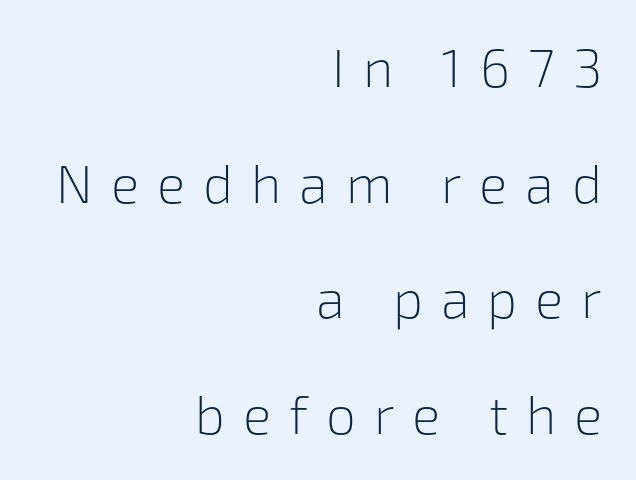
{"serif": "no", "italic": "no", "bold": "no", "weight": "light", "width": "normal", "stroke_contrast": "low", "x_height": "medium", "monospaced": "no", "underline": "no", "align": "right", "line_spacing": "loose", "line_spacing_ratio": 2.18, "letter_spacing": "wide", "letter_spacing_em": 0.34, "glyph_px": 53}
